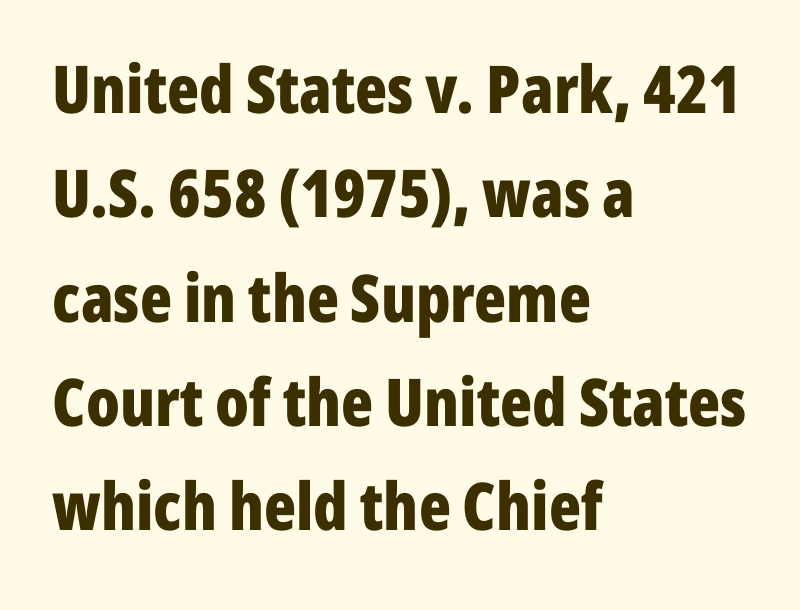
Q: Is the text bold? A: Yes.
Q: Is the text italic (slanted)? A: No, it is upright.
Q: Is the typeface a serif or a sans-serif typeface? A: Sans-serif.
Q: Is the text underlined? A: No.
Q: How is the paragraph aligned? A: Left-aligned.
Q: Is the spacing between letters normal or unusually wide? A: Normal.
Q: Is the spacing between lines tight, normal or loose? A: Normal.
Q: Width (condensed, normal, or wide)? A: Condensed.
Q: Stroke contrast? A: Low.
Q: x-height? A: Medium.
Q: Monospaced? A: No.
